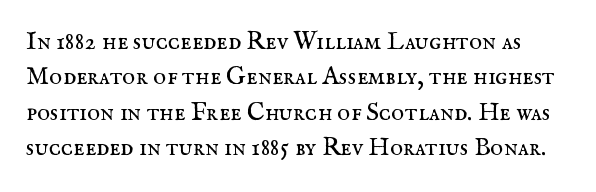
The image shows 25 px text type, upright; set normal line spacing (1.42x), normal letter spacing, not underlined.
